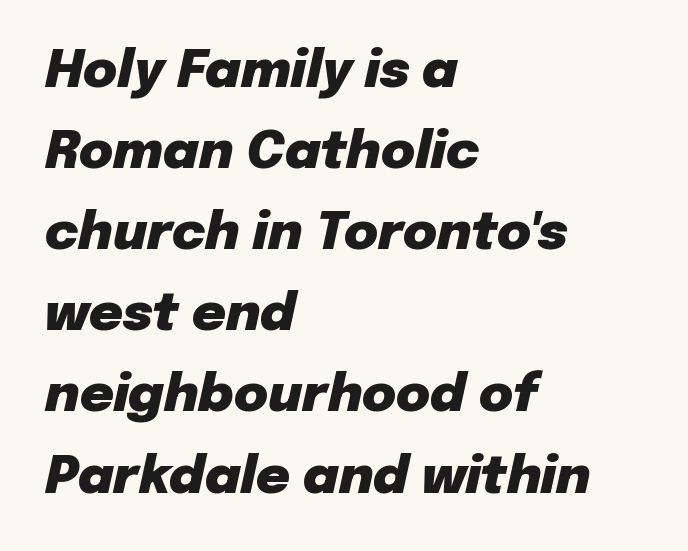
Every row of glyphs begins at an identical x-position on the left. Standard letterfit; no display-style spreading of the glyphs. Heavy-handed strokes throughout: this text is bold. Is the type slanted? Yes — the strokes lean at a clear angle.
